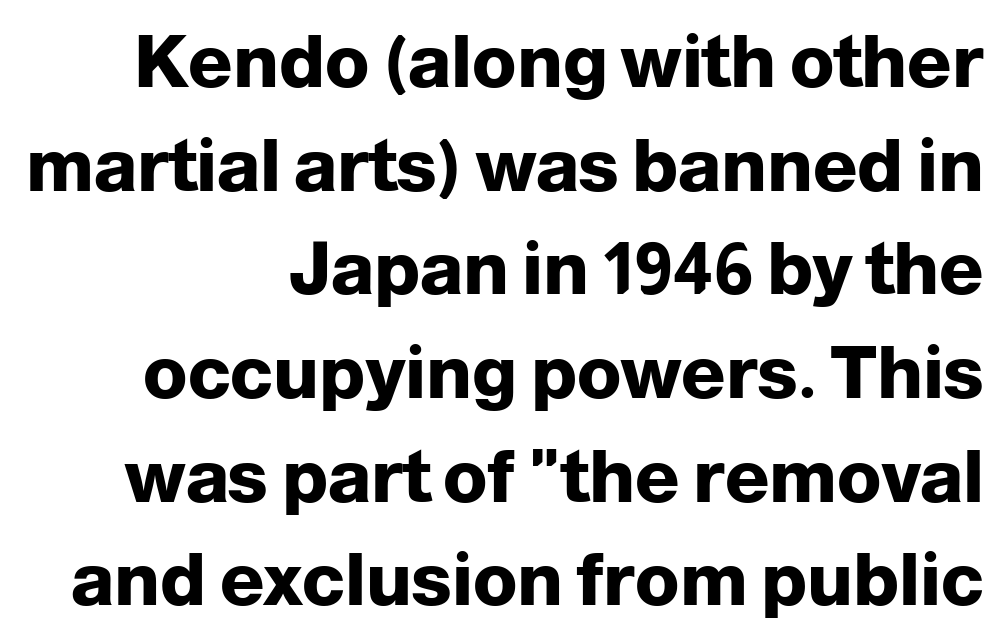
Q: Is the text bold? A: Yes.
Q: Is the text italic (slanted)? A: No, it is upright.
Q: Is the typeface a serif or a sans-serif typeface? A: Sans-serif.
Q: Is the text underlined? A: No.
Q: How is the paragraph aligned? A: Right-aligned.
Q: Is the spacing between letters normal or unusually wide? A: Normal.
Q: Is the spacing between lines tight, normal or loose? A: Normal.
Q: Width (condensed, normal, or wide)? A: Normal.
Q: Stroke contrast? A: Low.
Q: x-height? A: Medium.
Q: Monospaced? A: No.
